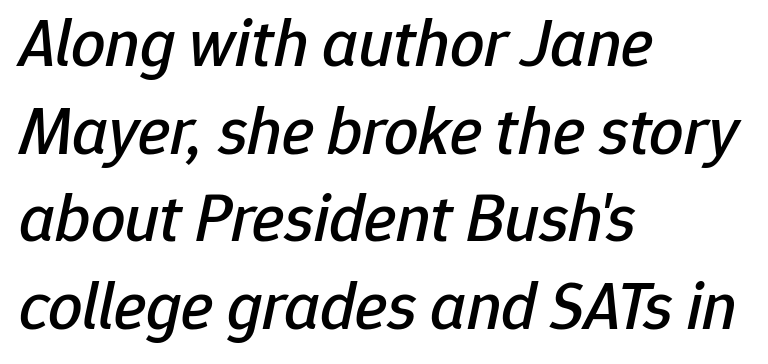
{"italic": "yes", "lean": "right", "slant_degrees": 12, "width": "normal", "stroke_contrast": "low", "x_height": "medium", "monospaced": "no", "underline": "no", "align": "left", "line_spacing": "normal", "line_spacing_ratio": 1.29, "letter_spacing": "normal", "letter_spacing_em": 0.0, "glyph_px": 68}
